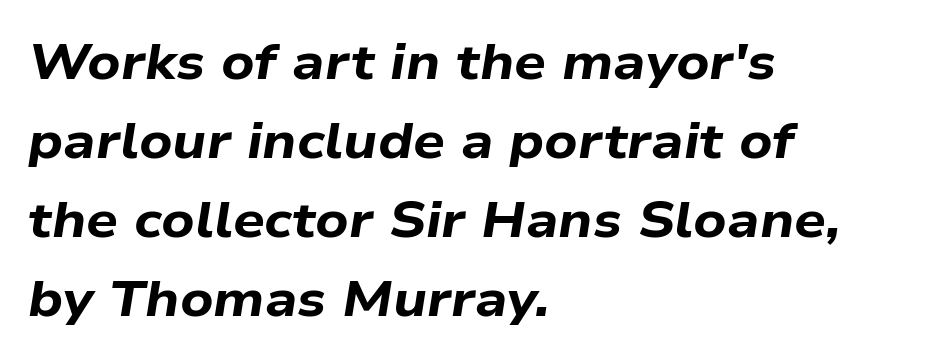
Compared with ordinary roman type, these characters are visibly tilted. Caption: multi-line text, flush left, ragged right. Varying glyph widths throughout — classic text-font behaviour. Does the leading feel generous? No, just average. The face used here is rendered with its standard letterfit. Look at the stroke-to-counter ratio: heavy, a bold.
